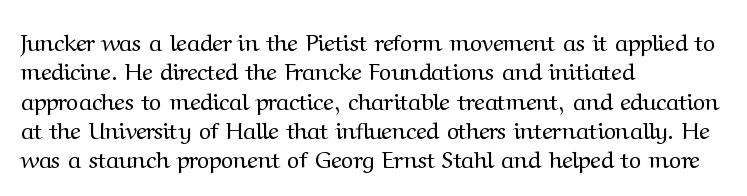
{"italic": "no", "bold": "no", "underline": "no", "align": "left", "line_spacing_ratio": 1.22, "letter_spacing": "normal", "letter_spacing_em": 0.0, "glyph_px": 24}
